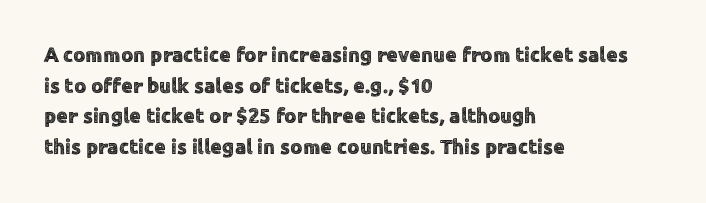
The image shows 21 px text type, upright; set left-aligned, normal line spacing (1.46x), normal letter spacing, not underlined.
